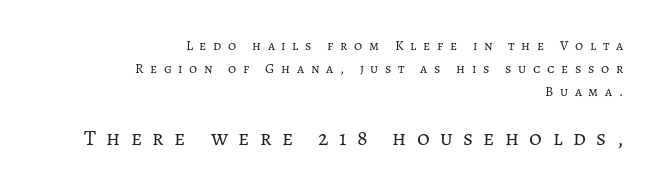
On a weight scale, this lands at 450 or below. Loose tracking; the words dissolve into strings of separated letters. Quick note: underline off. Successive baselines arrive at the customary interval. One-word summary of the alignment: right. Unlike italic type, these characters show no tilt at all.
